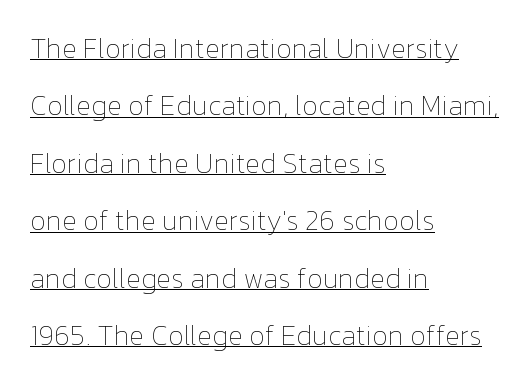
{"italic": "no", "bold": "no", "weight": "thin", "width": "normal", "stroke_contrast": "low", "x_height": "medium", "monospaced": "no", "underline": "yes", "align": "left", "line_spacing": "loose", "line_spacing_ratio": 2.05, "letter_spacing": "normal", "letter_spacing_em": 0.0, "glyph_px": 28}
